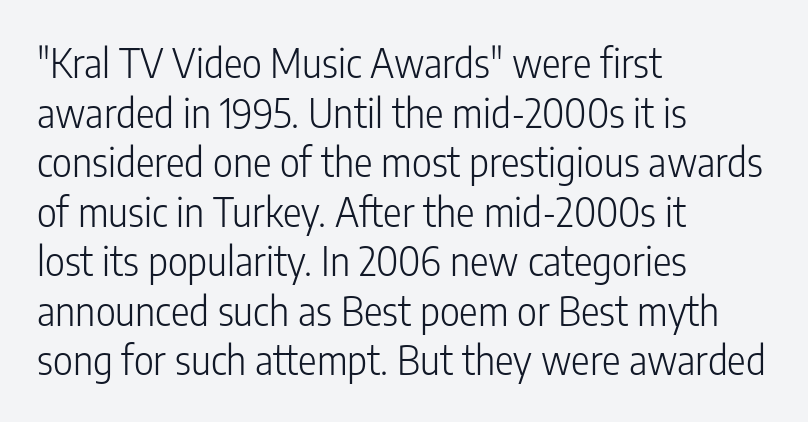
Q: Is the text bold? A: No.
Q: Is the text italic (slanted)? A: No, it is upright.
Q: Is the typeface a serif or a sans-serif typeface? A: Sans-serif.
Q: Is the text underlined? A: No.
Q: How is the paragraph aligned? A: Left-aligned.
Q: Is the spacing between letters normal or unusually wide? A: Normal.
Q: Is the spacing between lines tight, normal or loose? A: Normal.
Q: Width (condensed, normal, or wide)? A: Condensed.
Q: Stroke contrast? A: Low.
Q: x-height? A: Medium.
Q: Monospaced? A: No.
